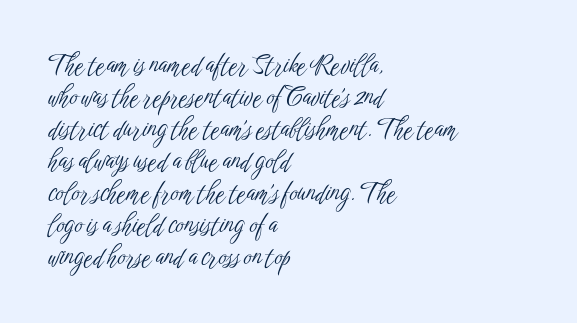
Q: Is the text bold? A: No.
Q: Is the text italic (slanted)? A: Yes.
Q: Is the text underlined? A: No.
Q: How is the paragraph aligned? A: Left-aligned.
Q: Is the spacing between letters normal or unusually wide? A: Normal.
Q: Is the spacing between lines tight, normal or loose? A: Normal.
